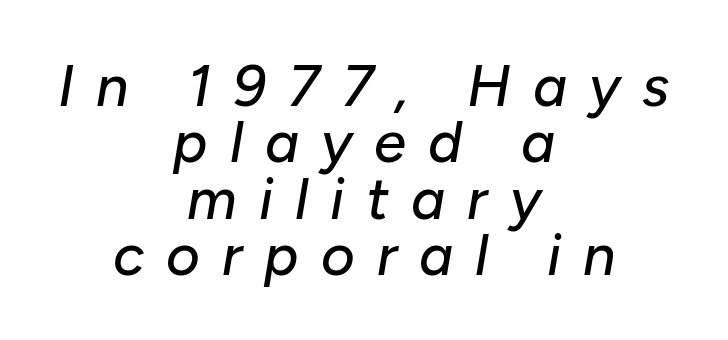
The image shows 58 px text type, italic (leaning right); set centered, tight line spacing (0.97x), unusually wide letter spacing (+0.38 em), not underlined; low stroke contrast and a medium x-height.
